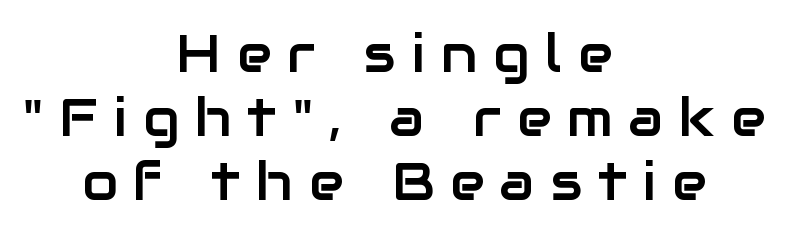
{"serif": "no", "italic": "no", "width": "normal", "stroke_contrast": "low", "x_height": "medium", "monospaced": "no", "underline": "no", "align": "center", "line_spacing_ratio": 1.23, "letter_spacing": "wide", "letter_spacing_em": 0.31, "glyph_px": 52}
